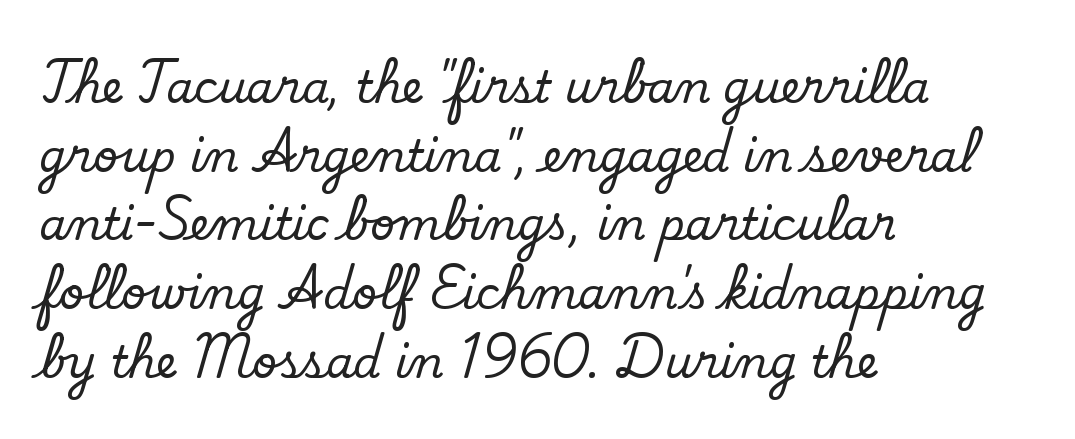
Q: Is the text italic (slanted)? A: Yes.
Q: Is the typeface a serif or a sans-serif typeface? A: Serif.
Q: Is the text underlined? A: No.
Q: How is the paragraph aligned? A: Left-aligned.
Q: Is the spacing between letters normal or unusually wide? A: Normal.
Q: Is the spacing between lines tight, normal or loose? A: Normal.
Q: Width (condensed, normal, or wide)? A: Normal.
Q: Stroke contrast? A: Low.
Q: x-height? A: Small.
Q: Monospaced? A: No.
